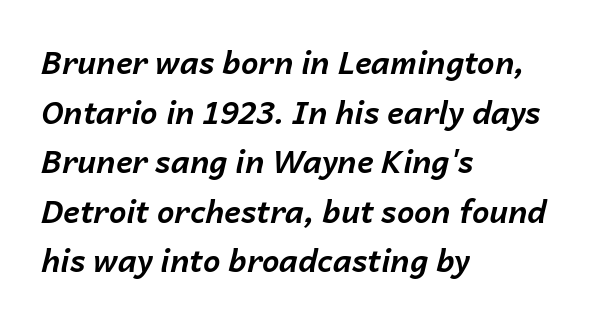
Emphasis by weight is at full strength: bold. The text block is weighted toward the left margin, trailing off unevenly rightward. These lines are rendered in a variable-pitch font. Quick note: italic. Tracking here is standard; glyphs follow each other at the usual distance. Honestly, there is no underline to notice here at all.
